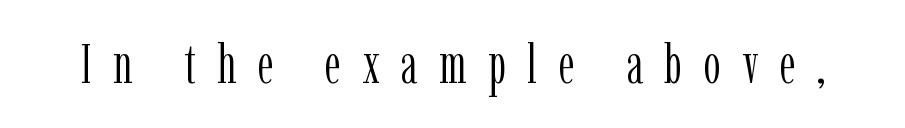
{"serif": "yes", "italic": "no", "bold": "no", "weight": "light", "width": "condensed", "stroke_contrast": "low", "x_height": "medium", "monospaced": "no", "underline": "no", "letter_spacing": "wide", "letter_spacing_em": 0.4, "glyph_px": 54}
